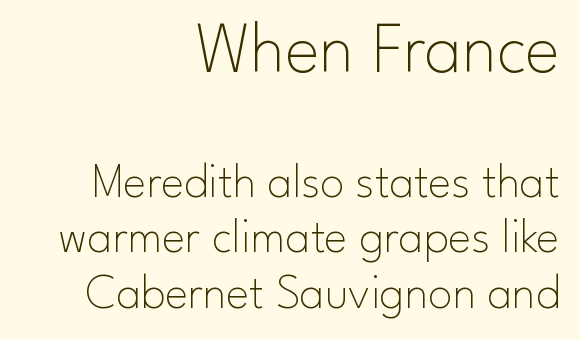
Scale decreases going downward across the two blocks. Compared with typical body copy, the letter spacing here is the same. The font sits on the lighter half of the weight spectrum, regular included. Line endings align vertically; line beginnings do not.
